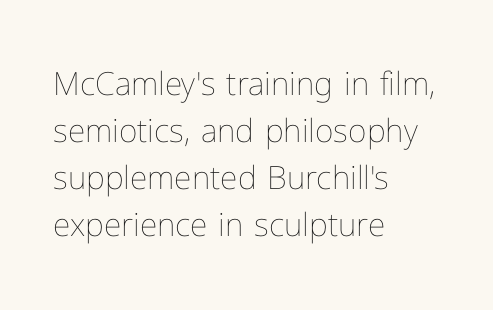
The vertical gap from one line to the next is medium. In CSS terms this would be text-align: left. Default kerning and tracking; the words read as compact shapes. In terms of posture, this sample is upright. Nothing heavy about these letters — not bold at all. The area under the type is left untouched.
